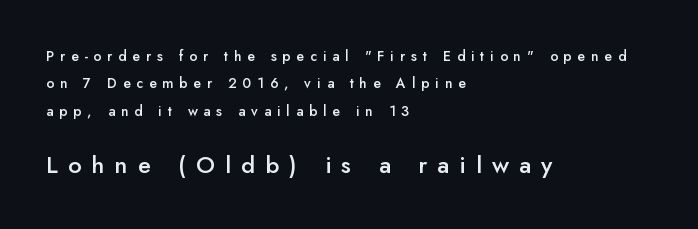
{"italic": "no", "bold": "semi", "underline": "no", "align": "left", "line_spacing": "loose", "line_spacing_ratio": 1.95, "letter_spacing": "wide", "letter_spacing_em": 0.42, "larger_block": "second", "size_ratio": 1.71, "glyph_px": 24}
